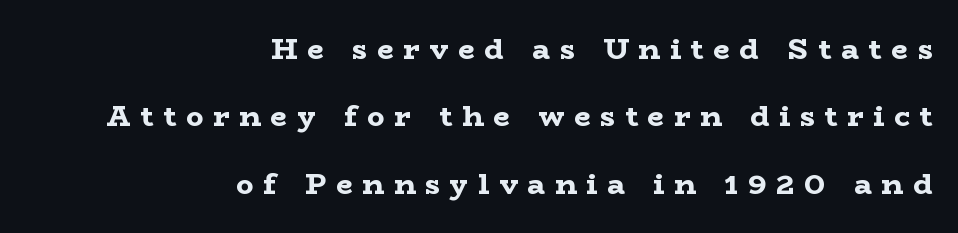
Q: Is the text bold? A: Yes.
Q: Is the text italic (slanted)? A: No, it is upright.
Q: Is the typeface a serif or a sans-serif typeface? A: Serif.
Q: Is the text underlined? A: No.
Q: How is the paragraph aligned? A: Right-aligned.
Q: Is the spacing between letters normal or unusually wide? A: Unusually wide.
Q: Is the spacing between lines tight, normal or loose? A: Loose.
Q: Width (condensed, normal, or wide)? A: Wide.
Q: Stroke contrast? A: Low.
Q: x-height? A: Medium.
Q: Monospaced? A: No.
